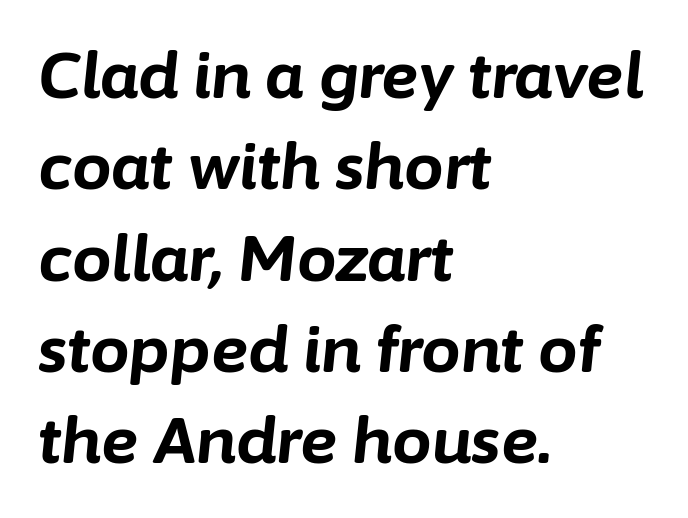
Q: Is the text bold? A: Yes.
Q: Is the text italic (slanted)? A: Yes, it leans right by about 6 degrees.
Q: Is the text underlined? A: No.
Q: How is the paragraph aligned? A: Left-aligned.
Q: Is the spacing between letters normal or unusually wide? A: Normal.
Q: Is the spacing between lines tight, normal or loose? A: Normal.
Q: Width (condensed, normal, or wide)? A: Normal.
Q: Stroke contrast? A: Low.
Q: x-height? A: Medium.
Q: Monospaced? A: No.
